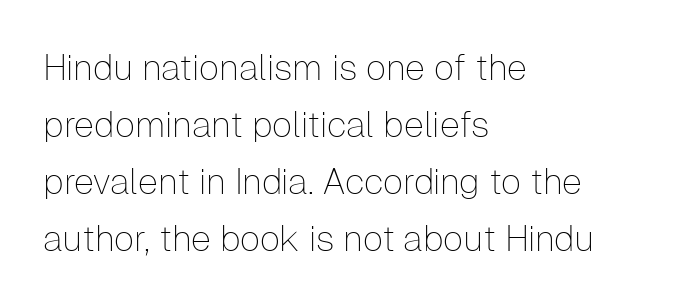
{"serif": "no", "italic": "no", "bold": "no", "weight": "thin", "width": "normal", "stroke_contrast": "low", "x_height": "medium", "monospaced": "no", "underline": "no", "align": "left", "line_spacing": "normal", "line_spacing_ratio": 1.58, "letter_spacing": "normal", "letter_spacing_em": 0.0, "glyph_px": 36}
